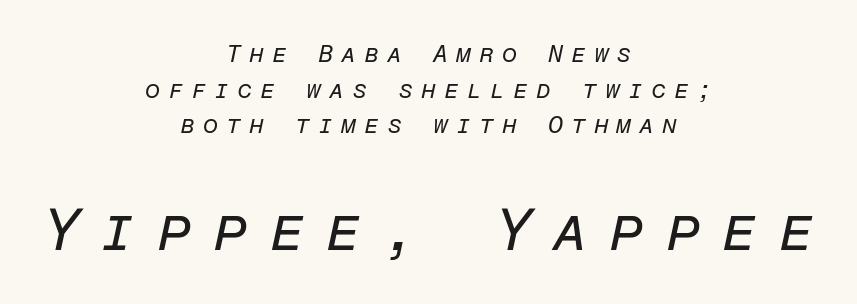
The space directly below the letters is spotless. Interline gaps are of average width in this sample. Does the copy run flush right? No — it is centered line by line. Bold? No — there's no thickening of the strokes.
